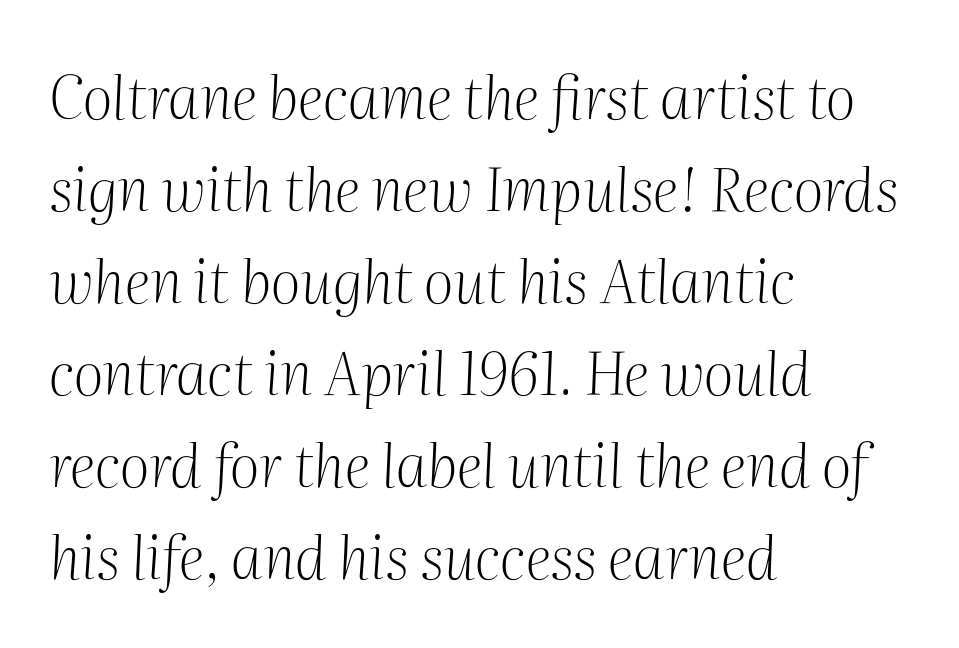
Q: Is the text bold? A: No.
Q: Is the text italic (slanted)? A: Yes, it leans right by about 2 degrees.
Q: Is the typeface a serif or a sans-serif typeface? A: Serif.
Q: Is the text underlined? A: No.
Q: How is the paragraph aligned? A: Left-aligned.
Q: Is the spacing between letters normal or unusually wide? A: Normal.
Q: Is the spacing between lines tight, normal or loose? A: Normal.
Q: Width (condensed, normal, or wide)? A: Normal.
Q: Stroke contrast? A: Medium.
Q: x-height? A: Medium.
Q: Monospaced? A: No.
